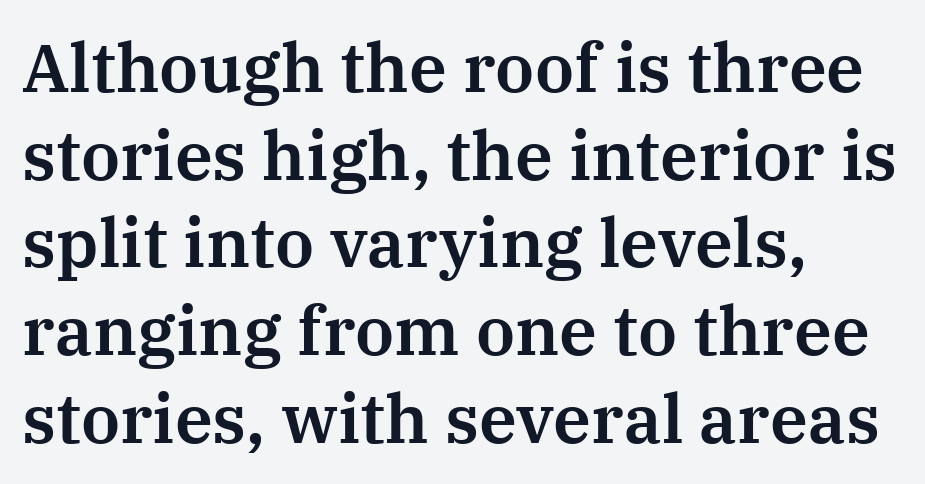
The image shows 68 px serif type, upright; set left-aligned, normal line spacing (1.29x), normal letter spacing, not underlined; medium stroke contrast and a medium x-height.
